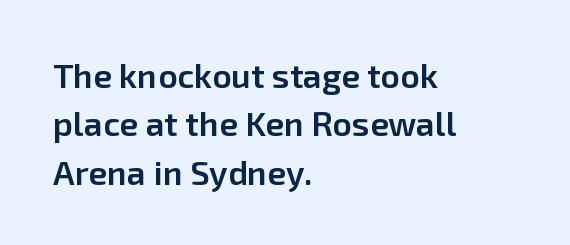
Q: Is the text bold? A: Semi-bold.
Q: Is the text italic (slanted)? A: No, it is upright.
Q: Is the typeface a serif or a sans-serif typeface? A: Sans-serif.
Q: Is the text underlined? A: No.
Q: How is the paragraph aligned? A: Left-aligned.
Q: Is the spacing between letters normal or unusually wide? A: Normal.
Q: Is the spacing between lines tight, normal or loose? A: Normal.
Q: Width (condensed, normal, or wide)? A: Normal.
Q: Stroke contrast? A: Low.
Q: x-height? A: Medium.
Q: Monospaced? A: No.
